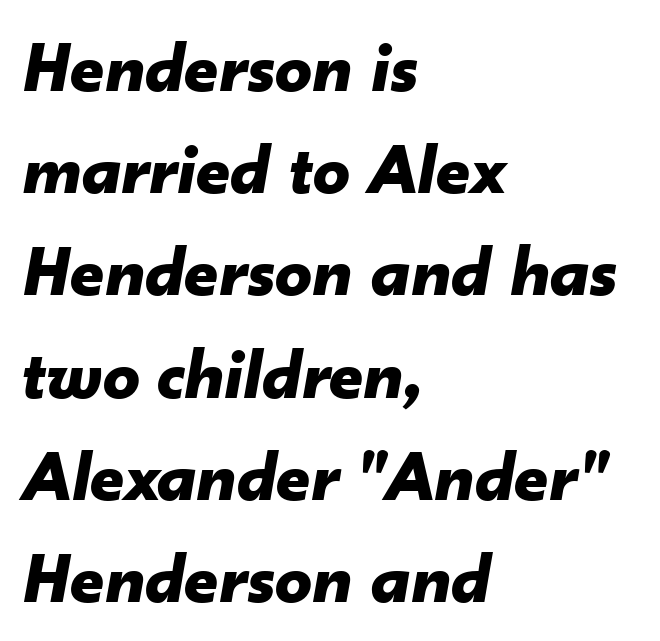
Stroke thickness is high; the sample reads as a true bold. You could not count columns in this text — the font is proportionally spaced. The tracking reads as untouched default to a designer's eye. The letters are slanted; this is an italic face.
